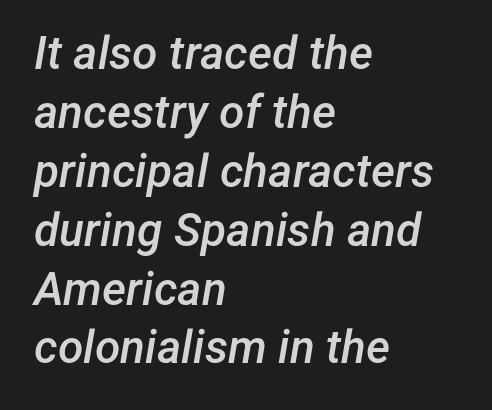
Q: Is the text bold? A: Semi-bold.
Q: Is the text italic (slanted)? A: Yes, it leans right by about 12 degrees.
Q: Is the text underlined? A: No.
Q: How is the paragraph aligned? A: Left-aligned.
Q: Is the spacing between letters normal or unusually wide? A: Normal.
Q: Is the spacing between lines tight, normal or loose? A: Normal.
Q: Width (condensed, normal, or wide)? A: Normal.
Q: Stroke contrast? A: Low.
Q: x-height? A: Medium.
Q: Monospaced? A: No.
